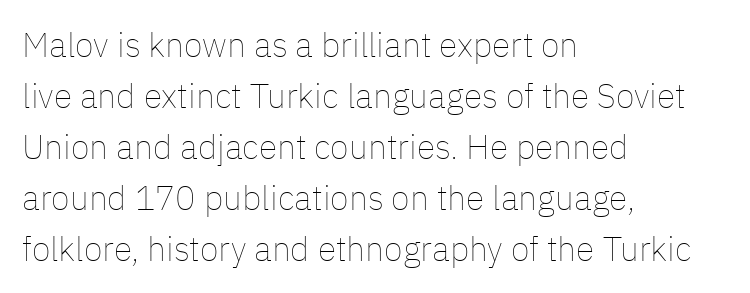
{"italic": "no", "bold": "no", "weight": "thin", "width": "normal", "stroke_contrast": "low", "x_height": "medium", "monospaced": "no", "underline": "no", "align": "left", "line_spacing": "normal", "line_spacing_ratio": 1.5, "letter_spacing": "normal", "letter_spacing_em": 0.0, "glyph_px": 34}
